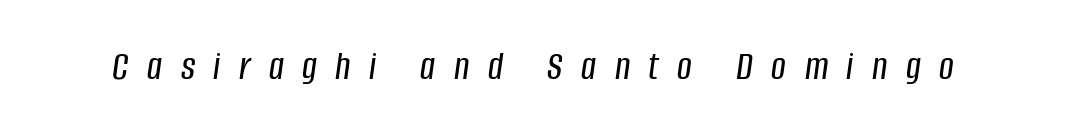
Q: Is the text italic (slanted)? A: Yes, it leans right by about 8 degrees.
Q: Is the text underlined? A: No.
Q: Is the spacing between letters normal or unusually wide? A: Unusually wide.
Q: Width (condensed, normal, or wide)? A: Condensed.
Q: Stroke contrast? A: Low.
Q: x-height? A: Large.
Q: Monospaced? A: No.
